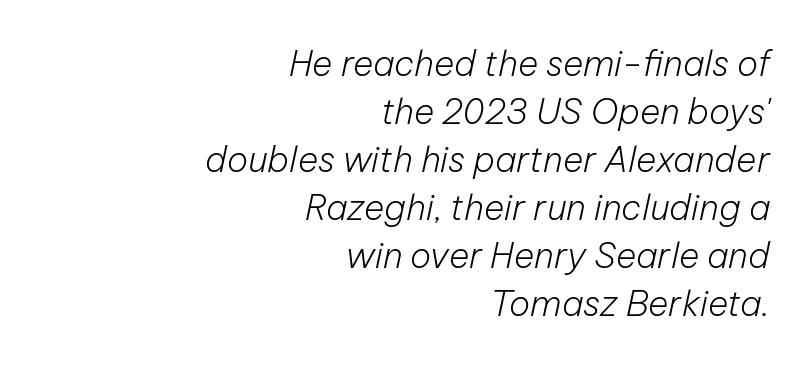
Caption: face not bold, strokes unweighted. This sample is right-justified, so line beginnings fall wherever the words allow. The glyphs look as if they've been sheared to an angle. The string is rendered with underlining switched off. Standard letterfit; no display-style spreading of the glyphs. Leading: standard.
